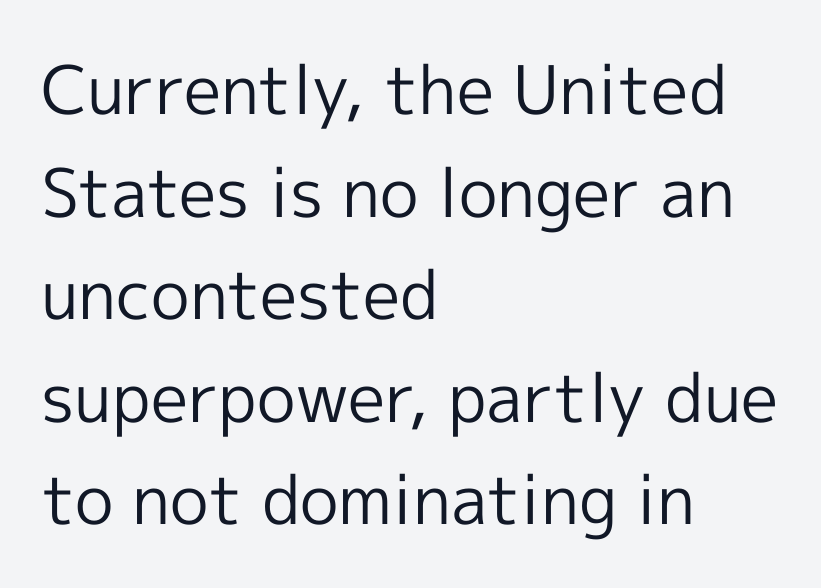
Q: Is the text bold? A: No.
Q: Is the text italic (slanted)? A: No, it is upright.
Q: Is the typeface a serif or a sans-serif typeface? A: Sans-serif.
Q: Is the text underlined? A: No.
Q: How is the paragraph aligned? A: Left-aligned.
Q: Is the spacing between letters normal or unusually wide? A: Normal.
Q: Is the spacing between lines tight, normal or loose? A: Normal.
Q: Width (condensed, normal, or wide)? A: Normal.
Q: x-height? A: Medium.
Q: Monospaced? A: No.
